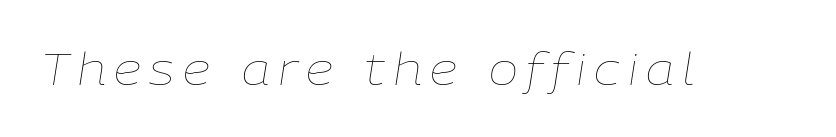
The image shows 44 px thin type, italic (leaning right); set not underlined; low stroke contrast and a medium x-height.
